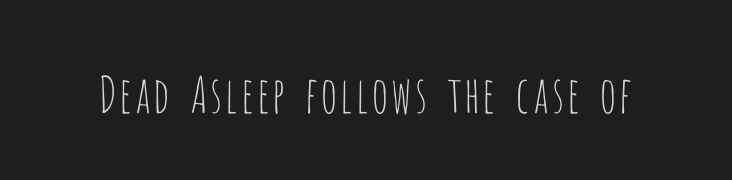
The image shows 50 px thin, condensed sans-serif type, upright; set normal letter spacing, not underlined; low stroke contrast and a large x-height.
